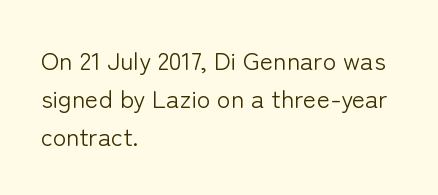
Q: Is the text bold? A: No.
Q: Is the text italic (slanted)? A: No, it is upright.
Q: Is the text underlined? A: No.
Q: How is the paragraph aligned? A: Left-aligned.
Q: Is the spacing between letters normal or unusually wide? A: Normal.
Q: Is the spacing between lines tight, normal or loose? A: Normal.
